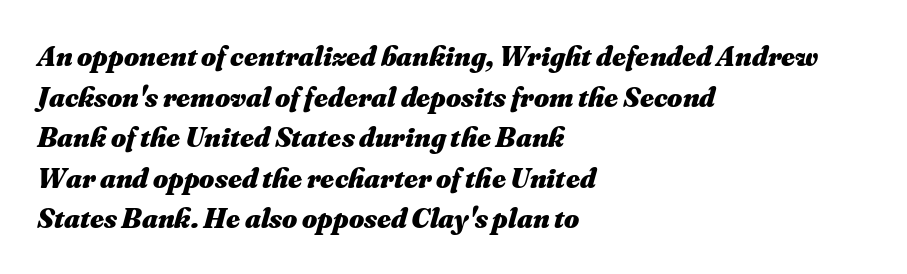
The image shows 29 px heavy type, italic (leaning right); set left-aligned, normal line spacing (1.4x), normal letter spacing, not underlined; medium stroke contrast and a small x-height.
